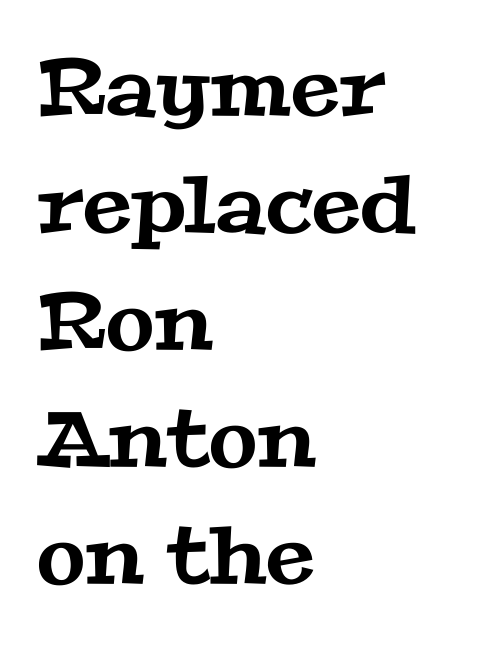
{"serif": "yes", "width": "wide", "stroke_contrast": "medium", "x_height": "medium", "monospaced": "no", "underline": "no", "align": "left", "line_spacing": "normal", "line_spacing_ratio": 1.48, "letter_spacing": "normal", "letter_spacing_em": 0.0, "glyph_px": 79}
